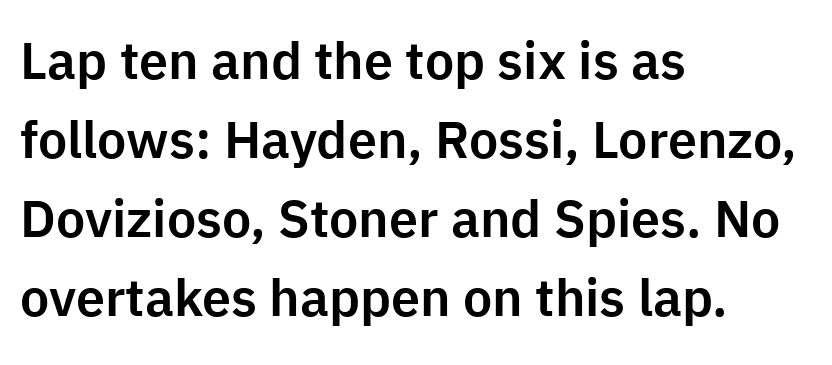
{"serif": "no", "italic": "no", "width": "normal", "stroke_contrast": "low", "x_height": "medium", "monospaced": "no", "underline": "no", "align": "left", "line_spacing": "normal", "line_spacing_ratio": 1.52, "letter_spacing": "normal", "letter_spacing_em": 0.0, "glyph_px": 52}
